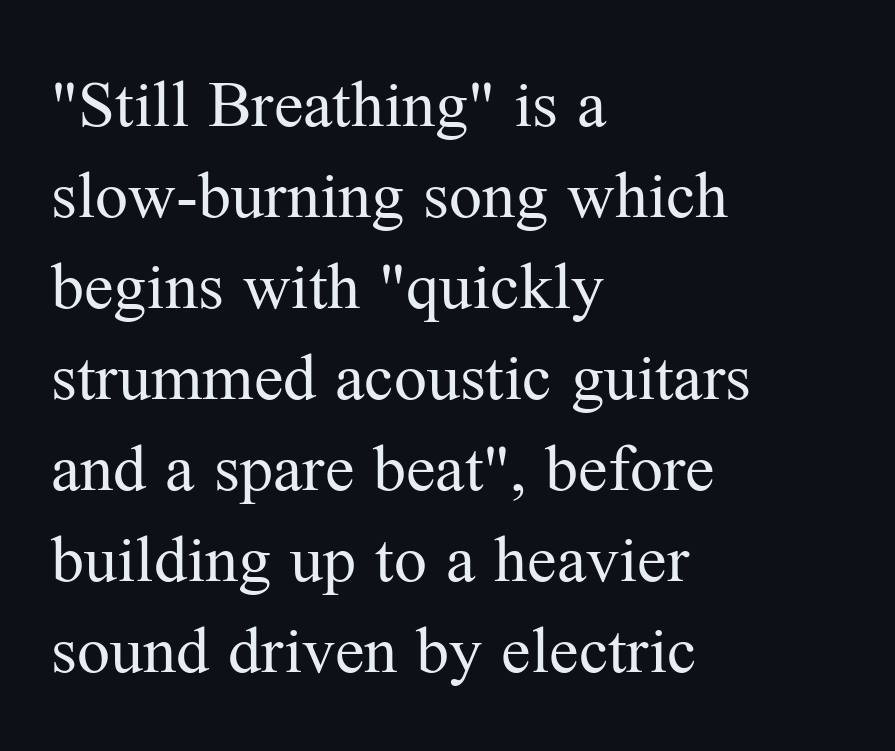
The image shows 66 px regular-weight serif type, upright; set left-aligned, normal line spacing (1.38x), normal letter spacing, not underlined; medium stroke contrast and a medium x-height.
